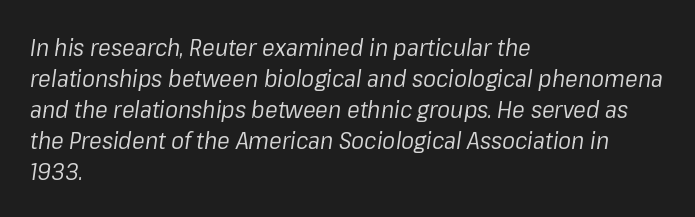
Q: Is the text bold? A: No.
Q: Is the text italic (slanted)? A: Yes, it leans right by about 8 degrees.
Q: Is the text underlined? A: No.
Q: How is the paragraph aligned? A: Left-aligned.
Q: Is the spacing between letters normal or unusually wide? A: Normal.
Q: Is the spacing between lines tight, normal or loose? A: Normal.
